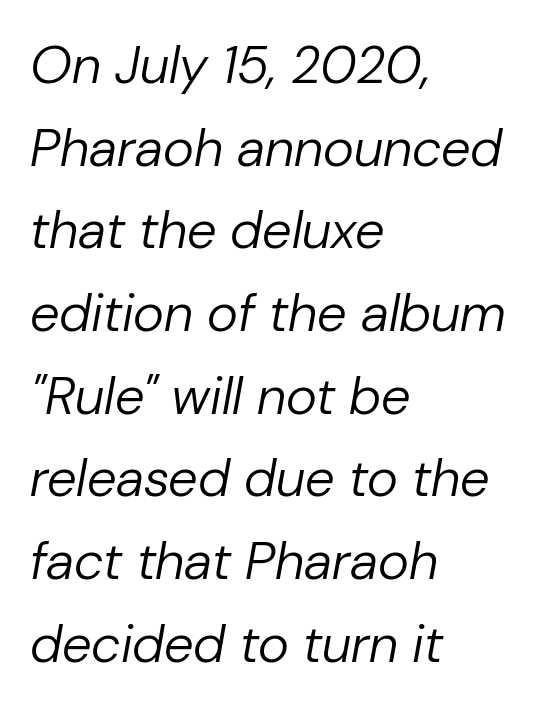
Q: Is the text bold? A: No.
Q: Is the text italic (slanted)? A: Yes, it leans right by about 10 degrees.
Q: Is the text underlined? A: No.
Q: How is the paragraph aligned? A: Left-aligned.
Q: Is the spacing between letters normal or unusually wide? A: Normal.
Q: Is the spacing between lines tight, normal or loose? A: Normal.
Q: Width (condensed, normal, or wide)? A: Normal.
Q: Stroke contrast? A: Low.
Q: x-height? A: Medium.
Q: Monospaced? A: No.
